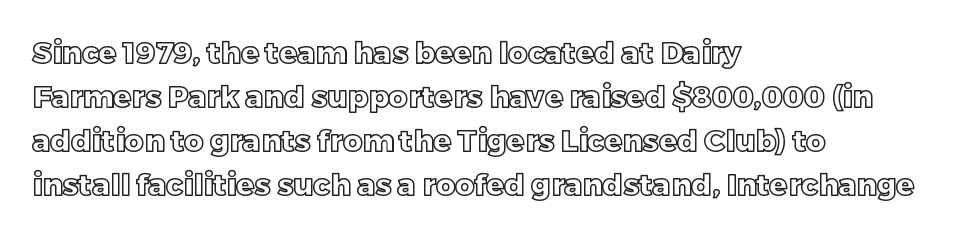
{"italic": "no", "width": "normal", "x_height": "large", "monospaced": "no", "underline": "no", "align": "left", "line_spacing": "normal", "line_spacing_ratio": 1.47, "letter_spacing": "normal", "letter_spacing_em": 0.0, "glyph_px": 30}
